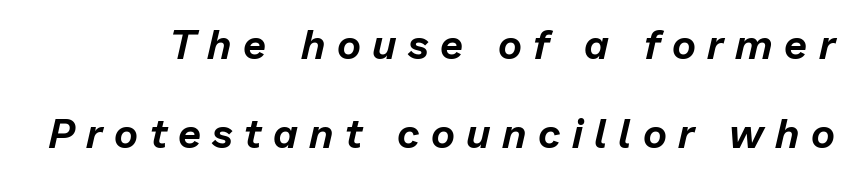
Q: Is the text italic (slanted)? A: Yes, it leans right by about 13 degrees.
Q: Is the text underlined? A: No.
Q: Is the spacing between letters normal or unusually wide? A: Unusually wide.
Q: Is the spacing between lines tight, normal or loose? A: Loose.
Q: Width (condensed, normal, or wide)? A: Normal.
Q: Stroke contrast? A: Low.
Q: x-height? A: Medium.
Q: Monospaced? A: No.
